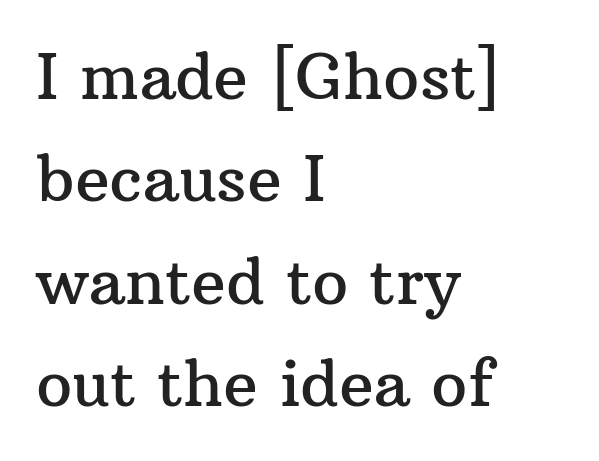
Q: Is the text italic (slanted)? A: No, it is upright.
Q: Is the typeface a serif or a sans-serif typeface? A: Serif.
Q: Is the text underlined? A: No.
Q: How is the paragraph aligned? A: Left-aligned.
Q: Is the spacing between letters normal or unusually wide? A: Normal.
Q: Is the spacing between lines tight, normal or loose? A: Normal.
Q: Width (condensed, normal, or wide)? A: Normal.
Q: Stroke contrast? A: Medium.
Q: x-height? A: Medium.
Q: Monospaced? A: No.
